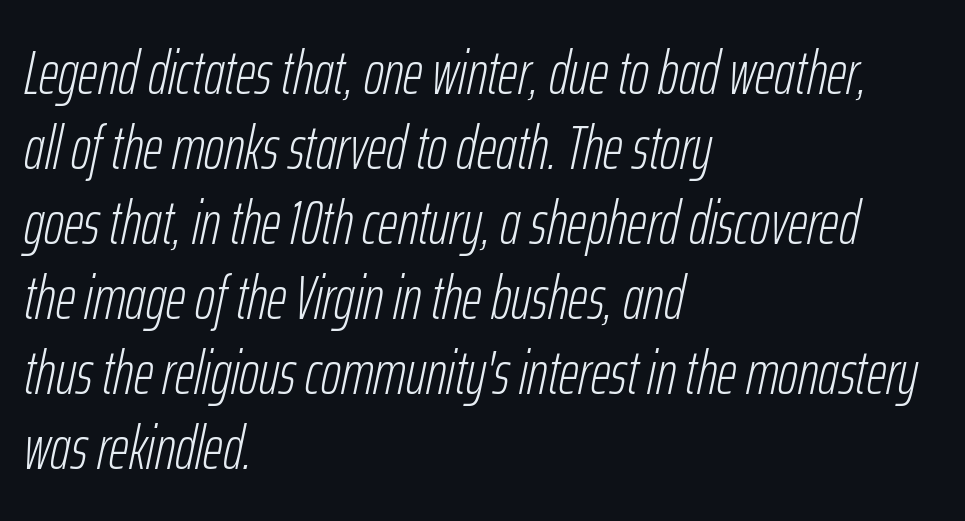
The image shows 61 px light, condensed type, italic (leaning right); set left-aligned, line spacing 1.23x, normal letter spacing, not underlined; low stroke contrast and a medium x-height.
